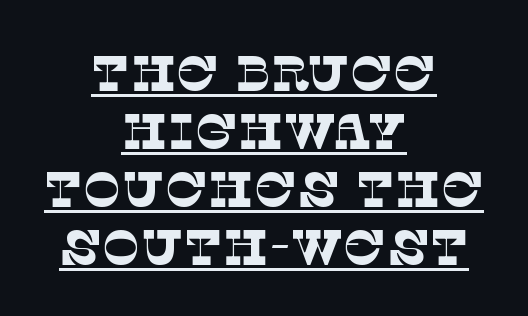
The passage shown is typed in a proportional face where columns would drift. A centered setting, common on invitations and titles, is used for this passage. Emphasis is given by a line drawn under the lettering. Look at the tracking — it's just the regular setting, nothing added.
